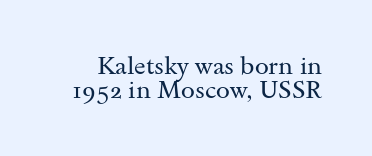
{"italic": "no", "bold": "no", "underline": "no", "line_spacing": "tight", "line_spacing_ratio": 0.97, "letter_spacing": "normal", "letter_spacing_em": 0.0, "glyph_px": 25}
